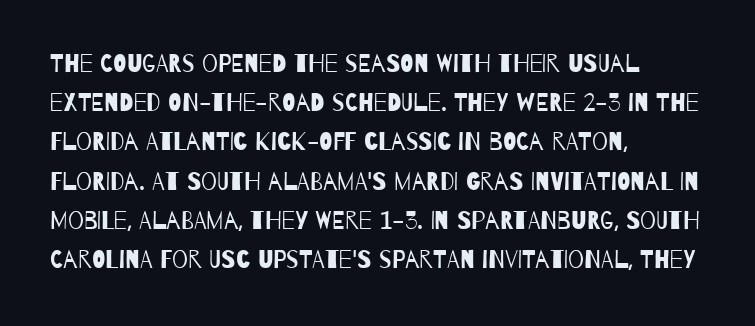
The image shows 25 px text type; set left-aligned, normal line spacing (1.57x), normal letter spacing, not underlined.
